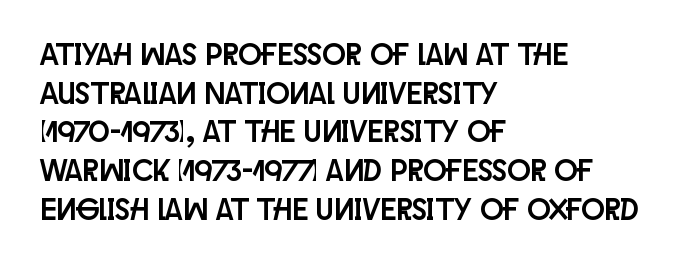
This is sans-serif lettering, the kind often seen on screens and signage. Normally led — the rows are evenly, conventionally spaced. Each letter keeps its own natural width here, so spacing adapts to shape. The rendering anchors every line to the left-hand side.
